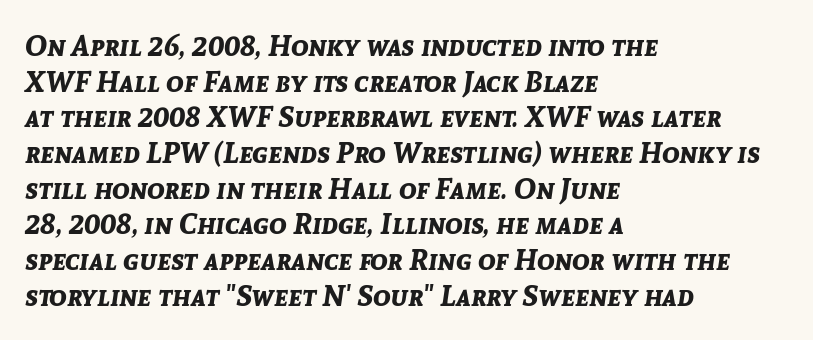
{"italic": "yes", "lean": "right", "slant_degrees": 8, "bold": "yes", "weight": "bold", "width": "normal", "stroke_contrast": "low", "x_height": "medium", "monospaced": "no", "underline": "no", "align": "left", "line_spacing_ratio": 1.23, "letter_spacing": "normal", "letter_spacing_em": 0.0, "glyph_px": 29}
